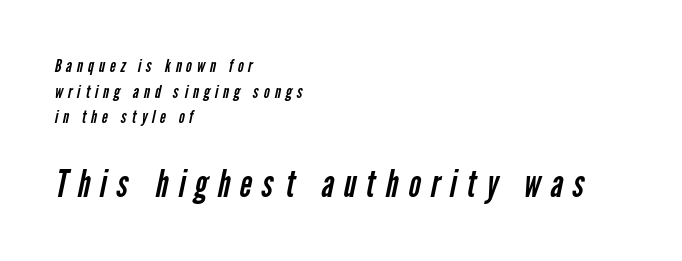
To sum up the face: it is a sans, with no serifs. Letters have the restrained weight of plain body copy at most. Display-style spreading of the glyphs; the letterfit is very open. The typesetter chose a ragged-right arrangement here. Bigger letters appear in the bottom chunk; the top chunk is reduced. The line-height multiplier appears to be the usual default.
